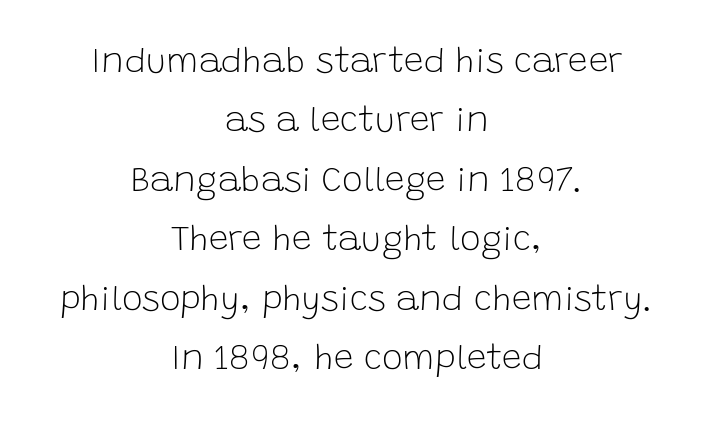
Q: Is the text bold? A: No.
Q: Is the text italic (slanted)? A: No, it is upright.
Q: Is the typeface a serif or a sans-serif typeface? A: Sans-serif.
Q: Is the text underlined? A: No.
Q: How is the paragraph aligned? A: Centered.
Q: Is the spacing between letters normal or unusually wide? A: Normal.
Q: Is the spacing between lines tight, normal or loose? A: Normal.
Q: Width (condensed, normal, or wide)? A: Normal.
Q: Stroke contrast? A: Low.
Q: x-height? A: Large.
Q: Monospaced? A: No.
